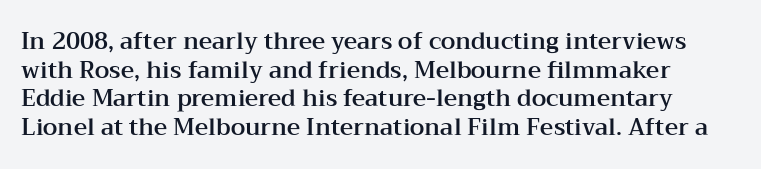
No extra tracking has been applied to these lines. The string is rendered with underlining switched off. If you drew a line through each stem, it would be perfectly vertical.
